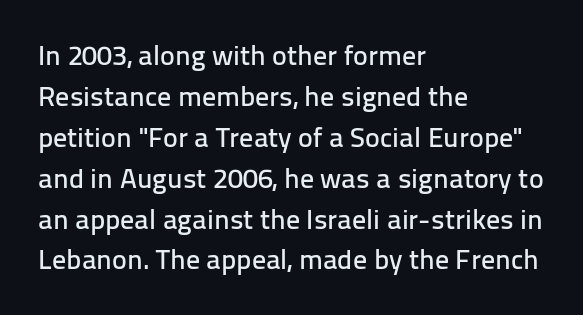
{"serif": "no", "italic": "no", "width": "normal", "stroke_contrast": "low", "x_height": "medium", "monospaced": "no", "underline": "no", "align": "left", "line_spacing": "normal", "line_spacing_ratio": 1.46, "letter_spacing": "normal", "letter_spacing_em": 0.0, "glyph_px": 28}
